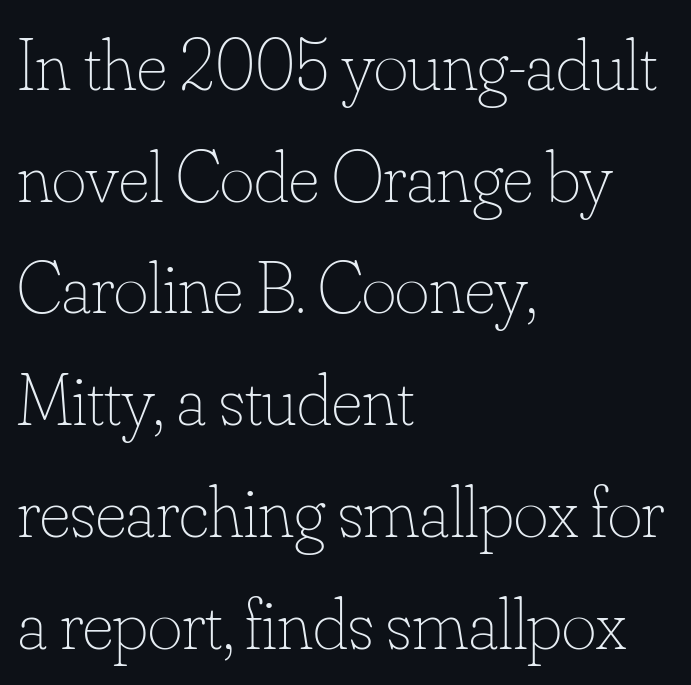
The image shows 74 px thin type, upright; set left-aligned, normal line spacing (1.51x), normal letter spacing, not underlined; low stroke contrast and a small x-height.
